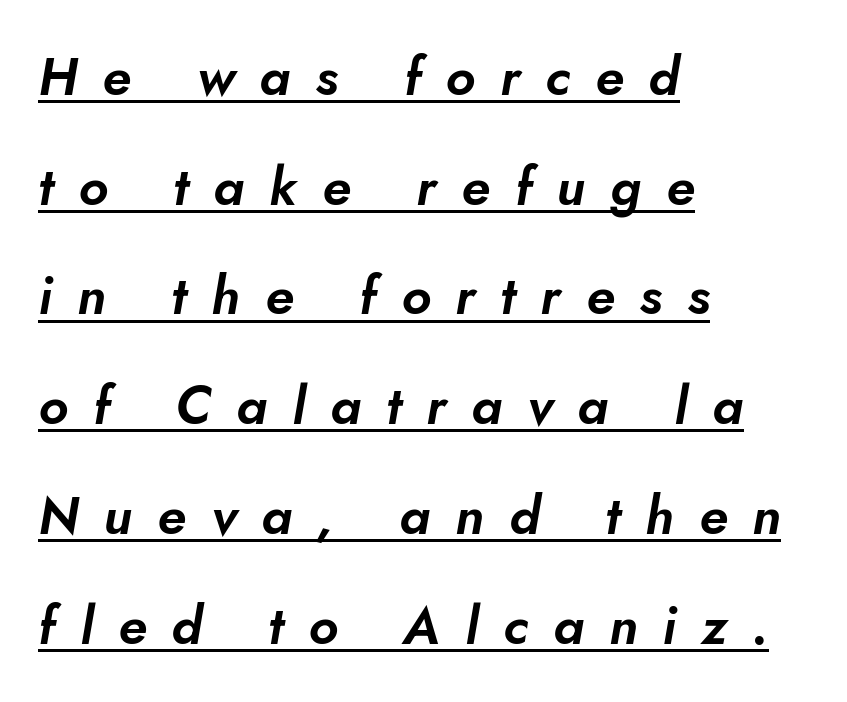
Characters are canted at an angle relative to the baseline's perpendicular. Does the copy run flush right? No — it runs flush left. Each new line begins a long way beneath the previous one. A baseline rule has been typeset under these characters.
